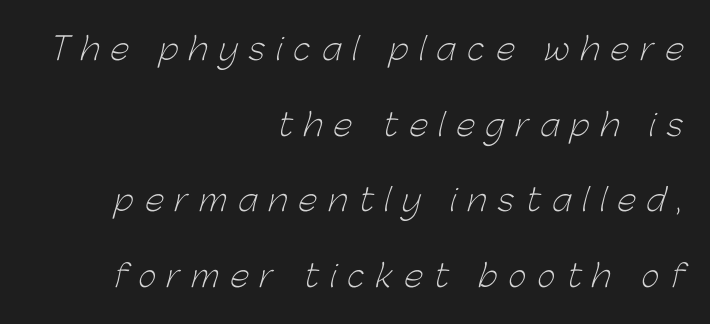
Q: Is the text bold? A: No.
Q: Is the typeface a serif or a sans-serif typeface? A: Sans-serif.
Q: Is the text underlined? A: No.
Q: How is the paragraph aligned? A: Right-aligned.
Q: Is the spacing between letters normal or unusually wide? A: Unusually wide.
Q: Is the spacing between lines tight, normal or loose? A: Loose.
Q: Width (condensed, normal, or wide)? A: Normal.
Q: Stroke contrast? A: Low.
Q: x-height? A: Medium.
Q: Monospaced? A: No.
